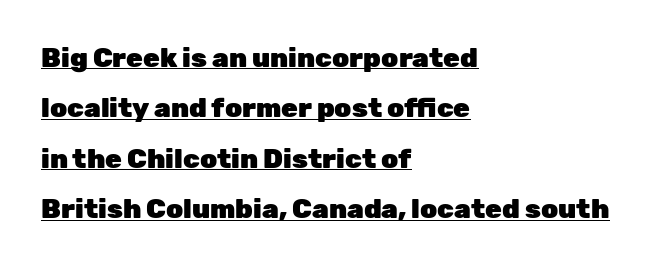
Left-aligned paragraph, ragged on the right. Strokes here are thick enough to call this a true bold. Does extra space separate the letters? No, they use regular spacing. Unlike italic type, these characters show no tilt at all.
